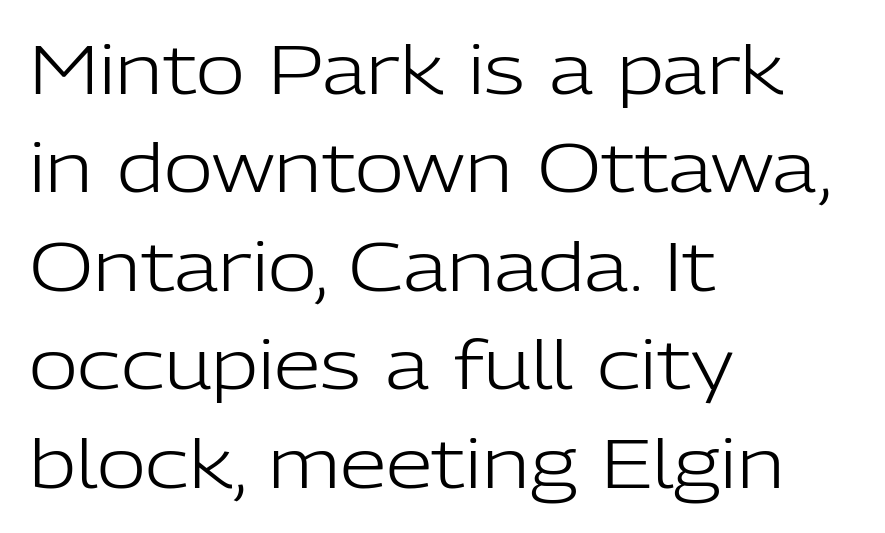
{"serif": "no", "italic": "no", "bold": "no", "weight": "light", "width": "normal", "stroke_contrast": "low", "x_height": "medium", "monospaced": "no", "underline": "no", "align": "left", "line_spacing": "normal", "line_spacing_ratio": 1.47, "letter_spacing": "normal", "letter_spacing_em": 0.0, "glyph_px": 67}
